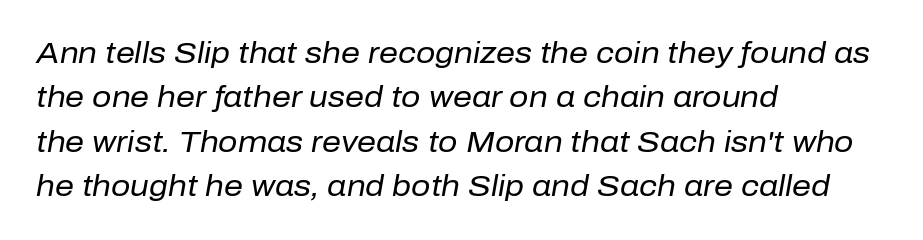
{"italic": "yes", "lean": "right", "slant_degrees": 10, "bold": "no", "weight": "regular", "width": "normal", "stroke_contrast": "low", "x_height": "medium", "monospaced": "no", "underline": "no", "align": "left", "line_spacing": "normal", "line_spacing_ratio": 1.48, "letter_spacing": "normal", "letter_spacing_em": 0.0, "glyph_px": 30}
